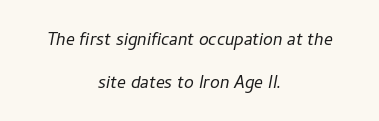
Q: Is the text bold? A: No.
Q: Is the text italic (slanted)? A: Yes, it leans right by about 11 degrees.
Q: Is the text underlined? A: No.
Q: How is the paragraph aligned? A: Centered.
Q: Is the spacing between letters normal or unusually wide? A: Normal.
Q: Is the spacing between lines tight, normal or loose? A: Loose.
